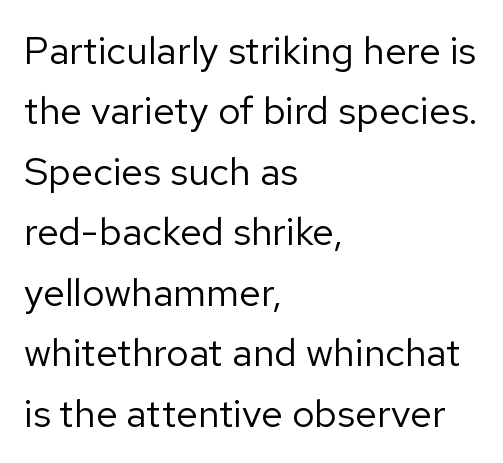
Q: Is the text bold? A: No.
Q: Is the text italic (slanted)? A: No, it is upright.
Q: Is the typeface a serif or a sans-serif typeface? A: Sans-serif.
Q: Is the text underlined? A: No.
Q: How is the paragraph aligned? A: Left-aligned.
Q: Is the spacing between letters normal or unusually wide? A: Normal.
Q: Is the spacing between lines tight, normal or loose? A: Normal.
Q: Width (condensed, normal, or wide)? A: Normal.
Q: Stroke contrast? A: Low.
Q: x-height? A: Medium.
Q: Monospaced? A: No.
